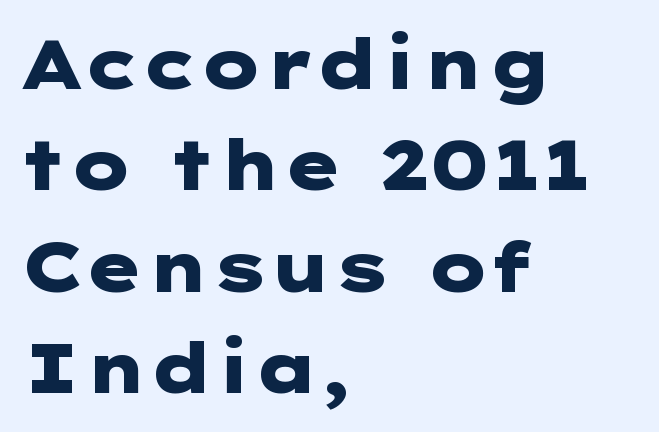
{"serif": "no", "italic": "no", "bold": "yes", "weight": "heavy", "width": "wide", "stroke_contrast": "low", "x_height": "medium", "underline": "no", "align": "left", "line_spacing": "normal", "line_spacing_ratio": 1.47, "letter_spacing": "normal", "letter_spacing_em": 0.0, "glyph_px": 69}
